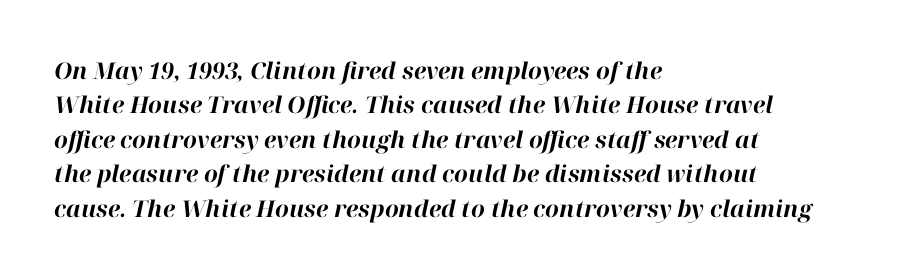
The image shows 23 px bold type, italic (leaning right); set left-aligned, normal line spacing (1.5x), normal letter spacing, not underlined.
